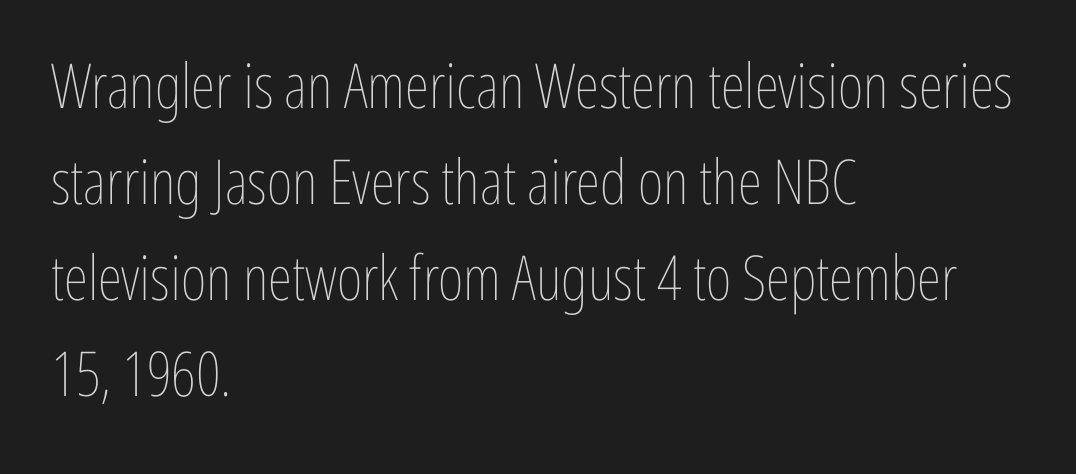
{"italic": "no", "bold": "no", "weight": "thin", "width": "condensed", "stroke_contrast": "low", "x_height": "medium", "monospaced": "no", "underline": "no", "align": "left", "line_spacing": "normal", "line_spacing_ratio": 1.55, "letter_spacing": "normal", "letter_spacing_em": 0.0, "glyph_px": 62}
